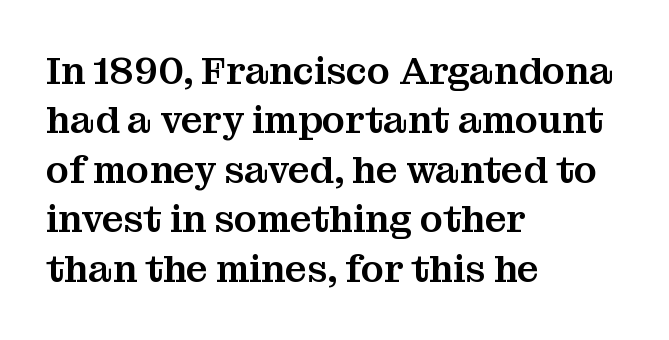
Typeset ragged right — the left edge is the straight one. The vertical gap from one line to the next is medium. This is roman type, the default non-slanted kind. Each row of text sits above clean, open space. A typesetter would call this zero additional tracking.
